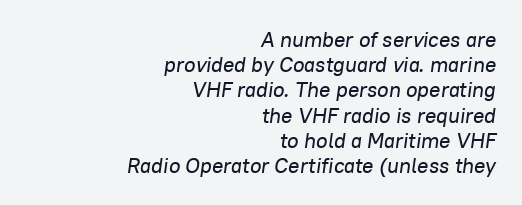
{"italic": "yes", "lean": "right", "slant_degrees": 8, "underline": "no", "align": "right", "line_spacing_ratio": 1.2, "letter_spacing": "normal", "letter_spacing_em": 0.0, "glyph_px": 21}
